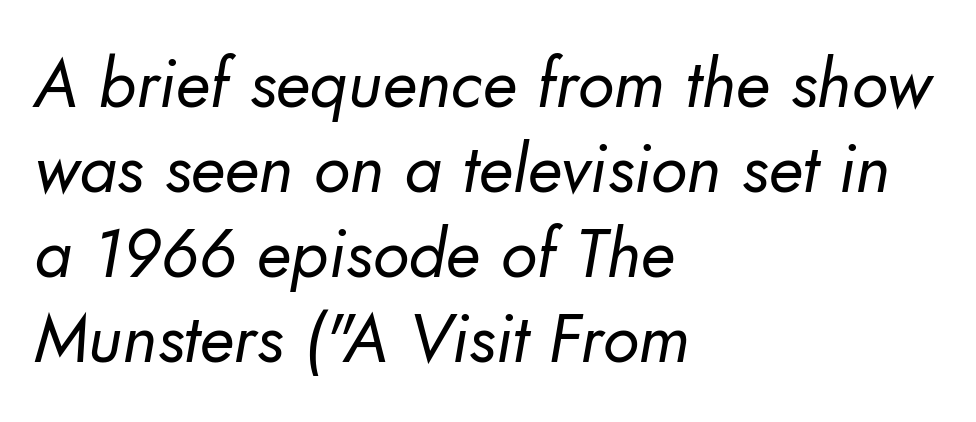
{"serif": "no", "bold": "no", "weight": "regular", "width": "normal", "stroke_contrast": "low", "x_height": "small", "monospaced": "no", "underline": "no", "align": "left", "line_spacing": "normal", "line_spacing_ratio": 1.25, "letter_spacing": "normal", "letter_spacing_em": 0.0, "glyph_px": 68}
